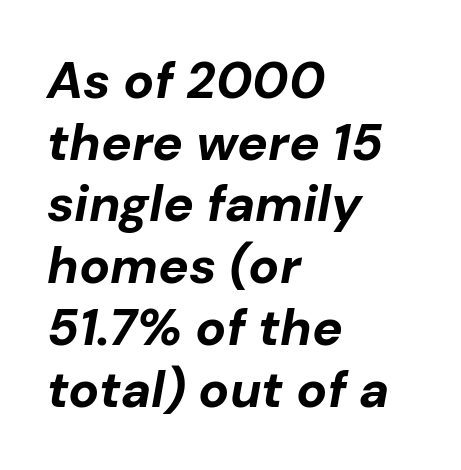
Q: Is the text bold? A: Yes.
Q: Is the text italic (slanted)? A: Yes, it leans right by about 10 degrees.
Q: Is the text underlined? A: No.
Q: How is the paragraph aligned? A: Left-aligned.
Q: Is the spacing between letters normal or unusually wide? A: Normal.
Q: Width (condensed, normal, or wide)? A: Normal.
Q: Stroke contrast? A: Low.
Q: x-height? A: Medium.
Q: Monospaced? A: No.
